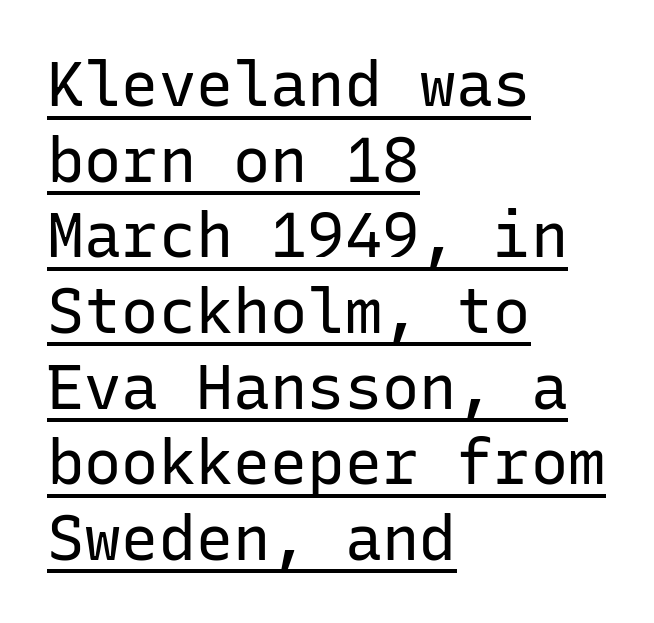
Observe the absence of serifs on each vertical stroke in this sample. Emphasis is given by a line drawn under the lettering. Monospaced: the letters line up in strict vertical columns. Teacher's note: observe the even left margin — that is flush-left alignment. Vertical stems look standard width or narrower in stroke.
